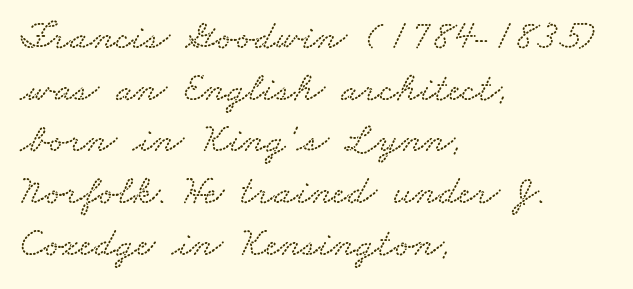
This rendering leaves character spacing at its baseline value. Descender tails drop into unmarked territory. The rendering uses natural spacing where letterforms have individual widths. The passage is arranged the way most books set body copy — flush left.
